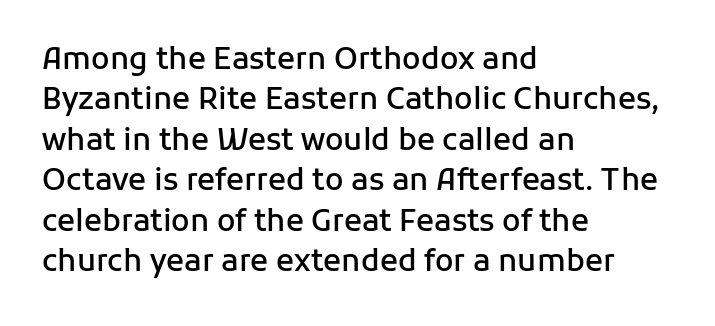
Q: Is the text bold? A: Semi-bold.
Q: Is the text italic (slanted)? A: No, it is upright.
Q: Is the typeface a serif or a sans-serif typeface? A: Sans-serif.
Q: Is the text underlined? A: No.
Q: How is the paragraph aligned? A: Left-aligned.
Q: Is the spacing between letters normal or unusually wide? A: Normal.
Q: Is the spacing between lines tight, normal or loose? A: Normal.
Q: Width (condensed, normal, or wide)? A: Normal.
Q: Stroke contrast? A: Low.
Q: x-height? A: Medium.
Q: Monospaced? A: No.
